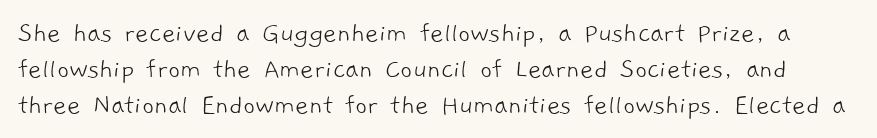
Q: Is the text bold? A: No.
Q: Is the typeface a serif or a sans-serif typeface? A: Sans-serif.
Q: Is the text underlined? A: No.
Q: Is the spacing between letters normal or unusually wide? A: Normal.
Q: Width (condensed, normal, or wide)? A: Normal.
Q: Stroke contrast? A: Low.
Q: x-height? A: Medium.
Q: Monospaced? A: No.
